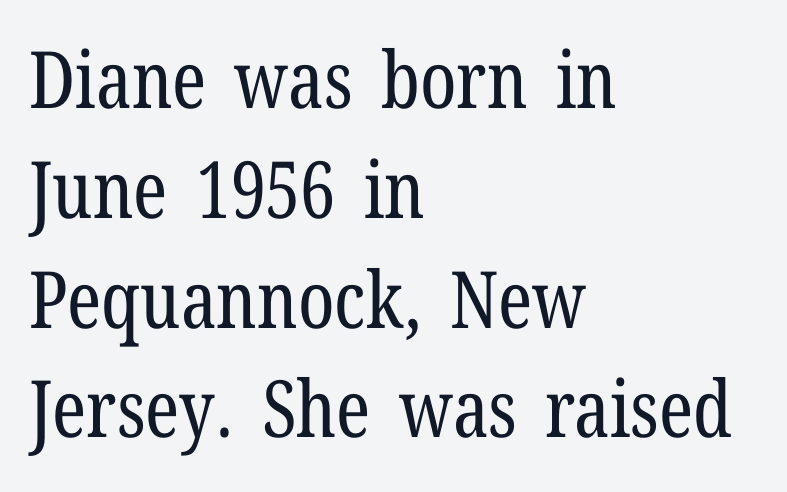
{"serif": "yes", "italic": "no", "bold": "no", "weight": "regular", "width": "condensed", "stroke_contrast": "low", "x_height": "medium", "monospaced": "no", "underline": "no", "align": "left", "line_spacing": "normal", "line_spacing_ratio": 1.39, "letter_spacing": "normal", "letter_spacing_em": 0.0, "glyph_px": 79}
